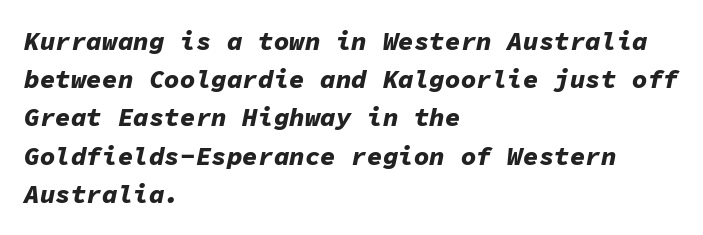
Q: Is the text bold? A: Yes.
Q: Is the text italic (slanted)? A: Yes, it leans right by about 11 degrees.
Q: Is the text underlined? A: No.
Q: How is the paragraph aligned? A: Left-aligned.
Q: Is the spacing between letters normal or unusually wide? A: Normal.
Q: Is the spacing between lines tight, normal or loose? A: Normal.
